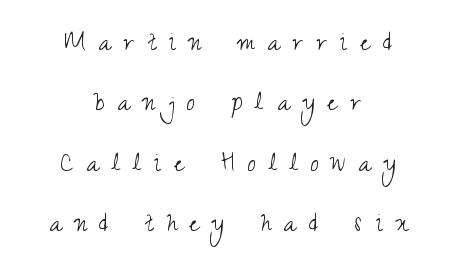
Loosely led — the rows are spread out. Typographically, this falls in the sans-serif category. You could only call the tracking loose — the letters float apart. Spacing verdict: proportional, widths tailored to each character. Typeset on center — no edge is straight.
